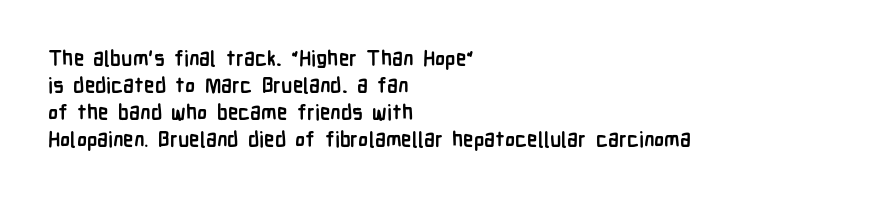
Q: Is the text bold? A: Yes.
Q: Is the text italic (slanted)? A: No, it is upright.
Q: Is the text underlined? A: No.
Q: How is the paragraph aligned? A: Left-aligned.
Q: Is the spacing between letters normal or unusually wide? A: Normal.
Q: Is the spacing between lines tight, normal or loose? A: Normal.
